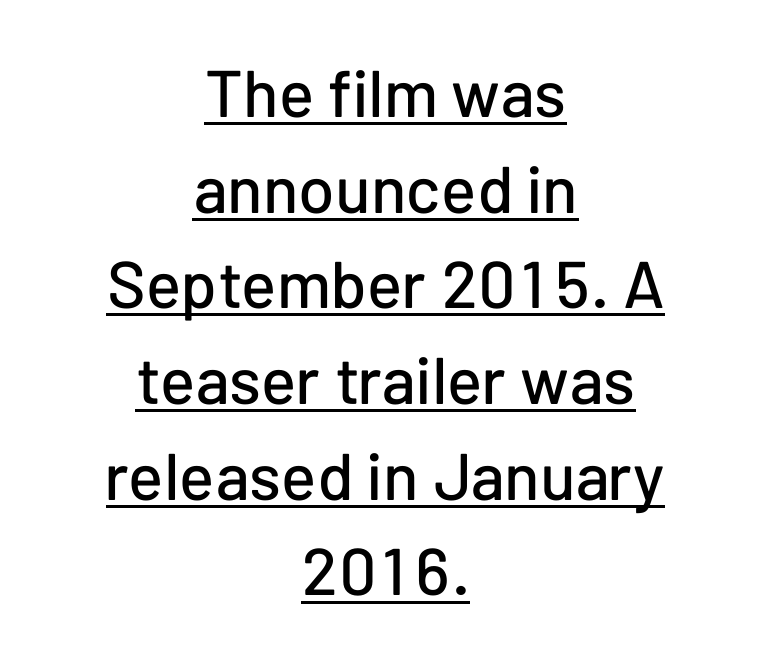
Nothing unusual about the tracking: characters are spaced as the font intends. Each letter keeps its own natural width here, so spacing adapts to shape. You can see a thin bar hugging the bottom of the glyphs. Centered paragraph, ragged on both sides. A typesetter would label this face a sans. This is the regular roman posture of the typeface.
